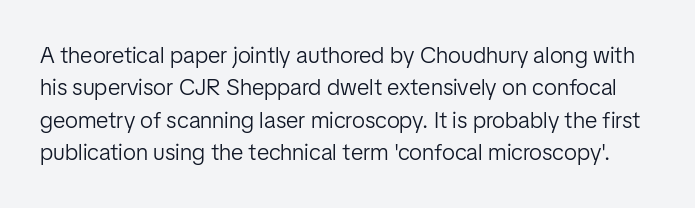
Students, observe: this is what conventionally led text looks like. The face used here is rendered with its standard letterfit. The font's upright variant was chosen for this text. Clear beneath every line of the passage. The letters look calm and open, with moderate or lighter stems.
